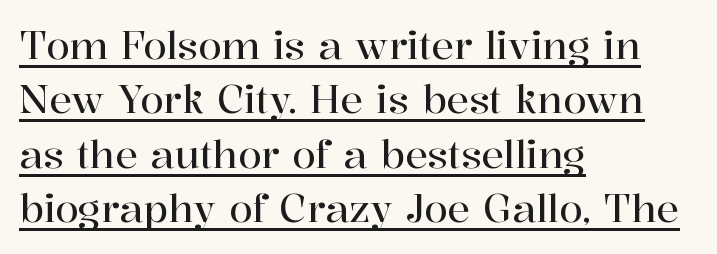
Q: Is the text italic (slanted)? A: No, it is upright.
Q: Is the typeface a serif or a sans-serif typeface? A: Serif.
Q: Is the text underlined? A: Yes.
Q: How is the paragraph aligned? A: Left-aligned.
Q: Is the spacing between letters normal or unusually wide? A: Normal.
Q: Is the spacing between lines tight, normal or loose? A: Normal.
Q: Width (condensed, normal, or wide)? A: Normal.
Q: Stroke contrast? A: High.
Q: x-height? A: Medium.
Q: Monospaced? A: No.
